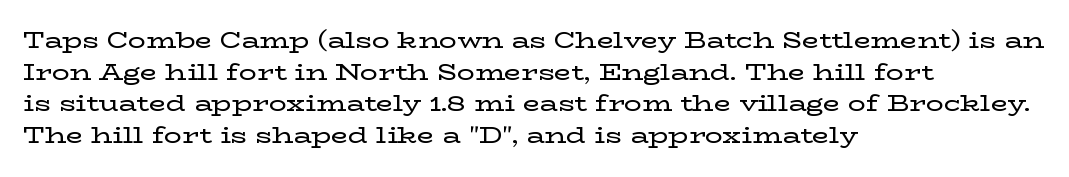
Q: Is the text italic (slanted)? A: No, it is upright.
Q: Is the text underlined? A: No.
Q: How is the paragraph aligned? A: Left-aligned.
Q: Is the spacing between letters normal or unusually wide? A: Normal.
Q: Is the spacing between lines tight, normal or loose? A: Normal.
